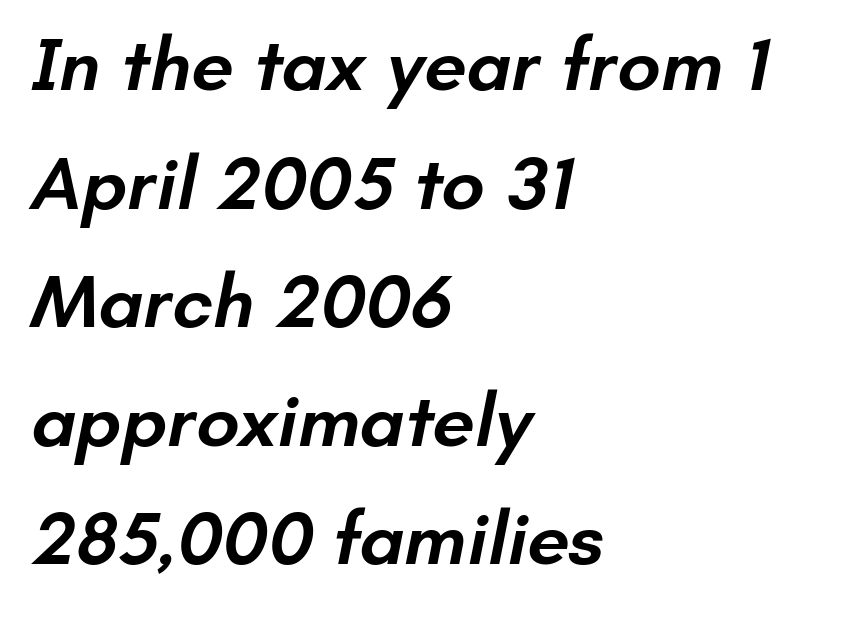
These words are printed semibold, heavier than regular yet not bold. Here the designer chose a conventional face with non-uniform glyph widths. Are there feet on the stems? There aren't — it's a sans. A classic flush-left, rag-right setting is used for this passage. In terms of leading, this rendering sits right in the middle.
